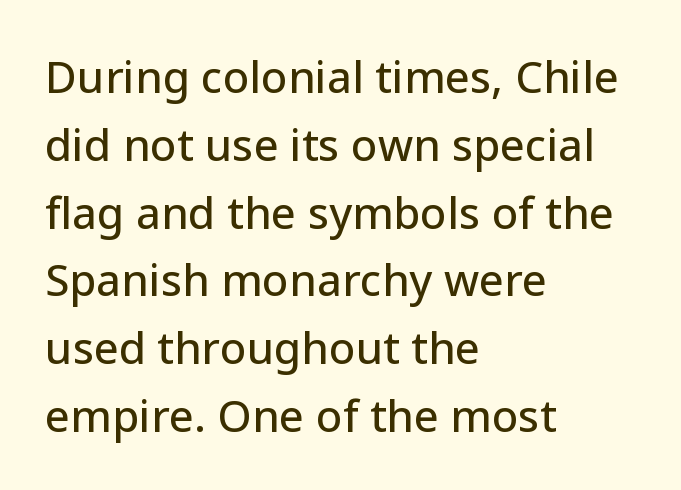
The image shows 44 px sans-serif type, upright; set left-aligned, normal line spacing (1.54x), normal letter spacing, not underlined; low stroke contrast and a medium x-height.
